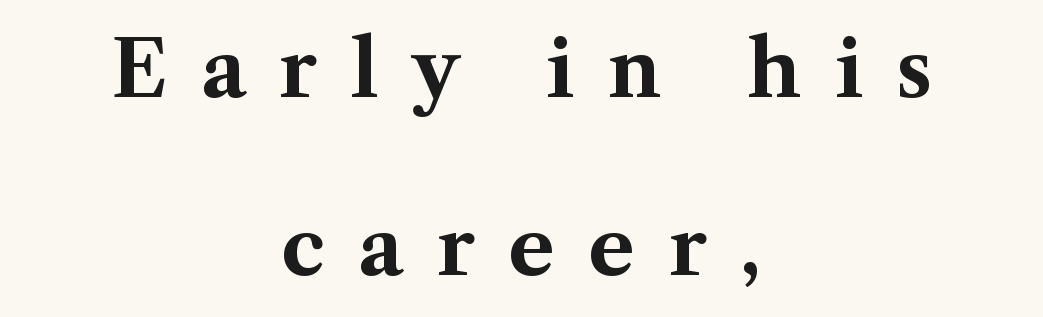
{"serif": "yes", "italic": "no", "bold": "yes", "weight": "bold", "width": "normal", "stroke_contrast": "medium", "x_height": "medium", "monospaced": "no", "underline": "no", "align": "center", "line_spacing": "loose", "line_spacing_ratio": 2.28, "letter_spacing": "wide", "letter_spacing_em": 0.43, "glyph_px": 78}
